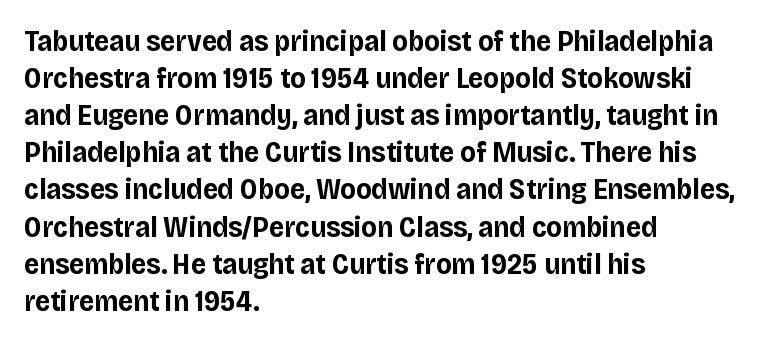
Alignment: flush left. The axis of the letterforms is exactly vertical. Bare-footed words on every line. No feet cap the strokes, marking this as sans-serif type. Look at the stroke-to-counter ratio: heavy, a bold.
